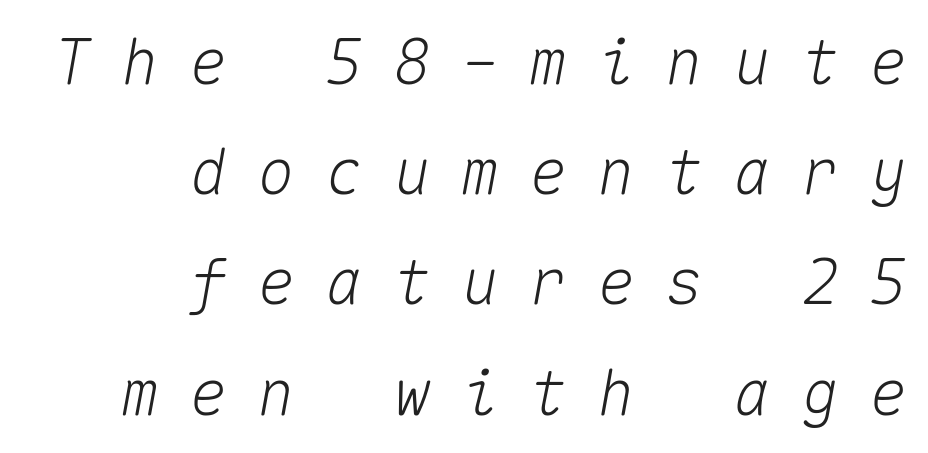
Q: Is the text italic (slanted)? A: Yes, it leans right by about 10 degrees.
Q: Is the text underlined? A: No.
Q: How is the paragraph aligned? A: Right-aligned.
Q: Is the spacing between letters normal or unusually wide? A: Unusually wide.
Q: Width (condensed, normal, or wide)? A: Normal.
Q: Stroke contrast? A: Medium.
Q: x-height? A: Medium.
Q: Monospaced? A: Yes.
